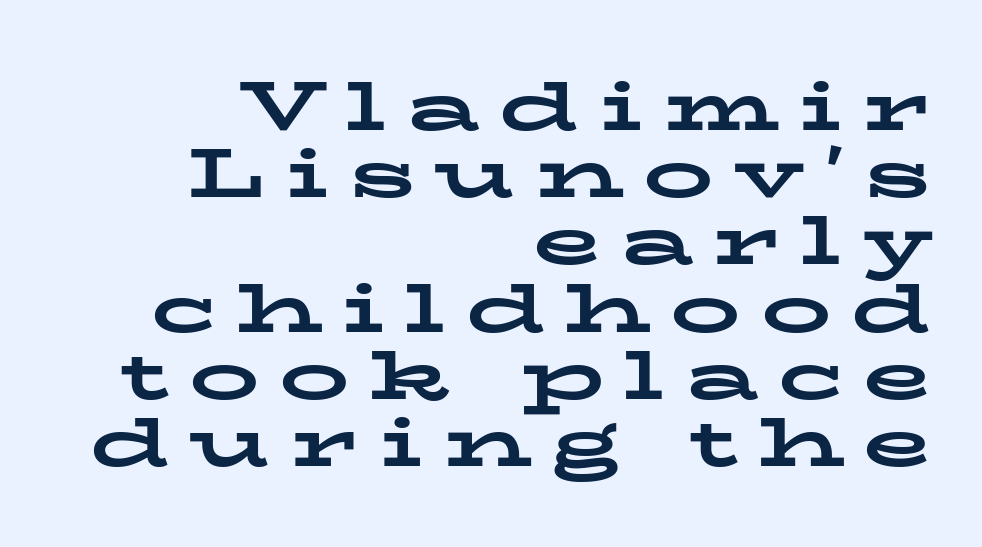
Designer's note — italics off, roman on. Students, note that the glyphs here are deliberately spaced far apart. The baseline area is clear. Here the designer chose a conventional face with non-uniform glyph widths. Little horizontal feet cap the strokes, marking this as serif type.
